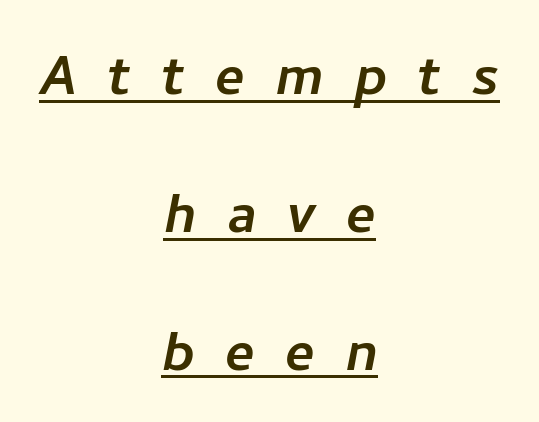
Q: Is the typeface a serif or a sans-serif typeface? A: Sans-serif.
Q: Is the text underlined? A: Yes.
Q: How is the paragraph aligned? A: Centered.
Q: Is the spacing between letters normal or unusually wide? A: Unusually wide.
Q: Is the spacing between lines tight, normal or loose? A: Loose.
Q: Width (condensed, normal, or wide)? A: Normal.
Q: Stroke contrast? A: Low.
Q: x-height? A: Medium.
Q: Monospaced? A: No.
